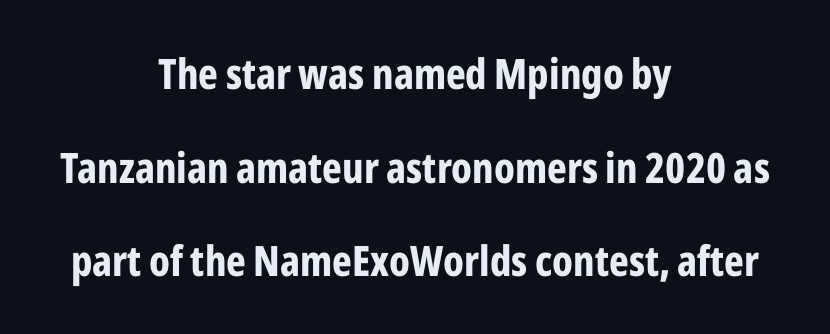
Q: Is the text bold? A: Yes.
Q: Is the text italic (slanted)? A: No, it is upright.
Q: Is the typeface a serif or a sans-serif typeface? A: Sans-serif.
Q: Is the text underlined? A: No.
Q: How is the paragraph aligned? A: Centered.
Q: Is the spacing between letters normal or unusually wide? A: Normal.
Q: Is the spacing between lines tight, normal or loose? A: Loose.
Q: Width (condensed, normal, or wide)? A: Condensed.
Q: Stroke contrast? A: Low.
Q: x-height? A: Medium.
Q: Monospaced? A: No.
